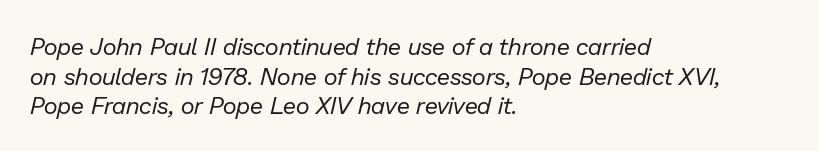
{"italic": "yes", "lean": "right", "slant_degrees": 13, "bold": "no", "underline": "no", "align": "left", "line_spacing_ratio": 1.23, "letter_spacing": "normal", "letter_spacing_em": 0.0, "glyph_px": 24}
